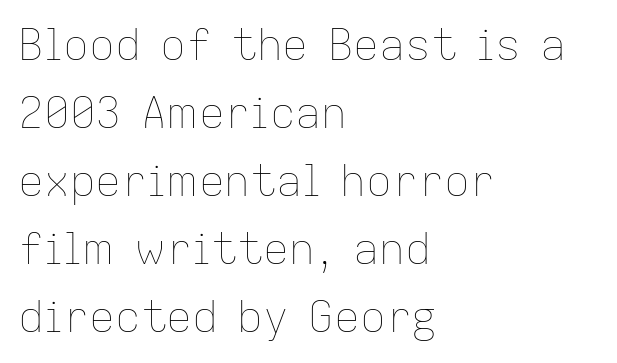
Q: Is the text bold? A: No.
Q: Is the text italic (slanted)? A: No, it is upright.
Q: Is the text underlined? A: No.
Q: How is the paragraph aligned? A: Left-aligned.
Q: Is the spacing between letters normal or unusually wide? A: Normal.
Q: Is the spacing between lines tight, normal or loose? A: Normal.
Q: Width (condensed, normal, or wide)? A: Normal.
Q: Stroke contrast? A: Low.
Q: x-height? A: Medium.
Q: Monospaced? A: No.
